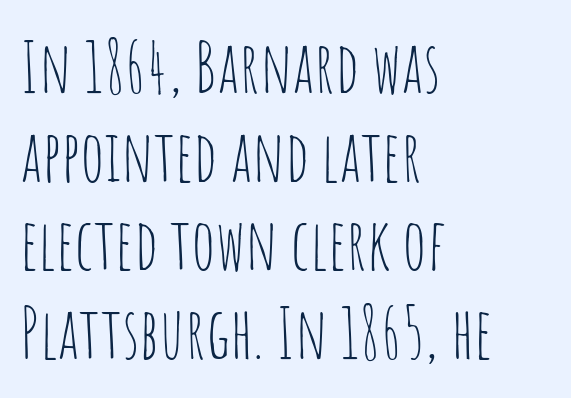
The image shows 71 px thin, condensed sans-serif type, upright; set left-aligned, normal line spacing (1.25x), normal letter spacing, not underlined; low stroke contrast and a large x-height.
